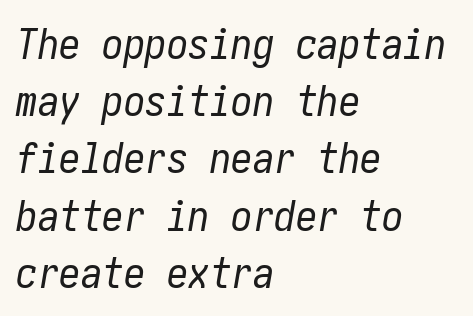
{"italic": "yes", "lean": "right", "slant_degrees": 10, "bold": "no", "weight": "regular", "width": "condensed", "stroke_contrast": "low", "x_height": "medium", "underline": "no", "align": "left", "line_spacing": "normal", "line_spacing_ratio": 1.33, "letter_spacing": "normal", "letter_spacing_em": 0.0, "glyph_px": 43}
